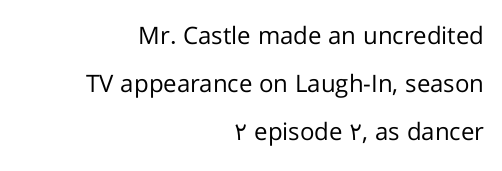
Standard letterfit; no display-style spreading of the glyphs. Rows of type keep a wide berth in the vertical direction. Do the letters lean? They stand straight. Horizontally, the lines are justified to the trailing edge only.
